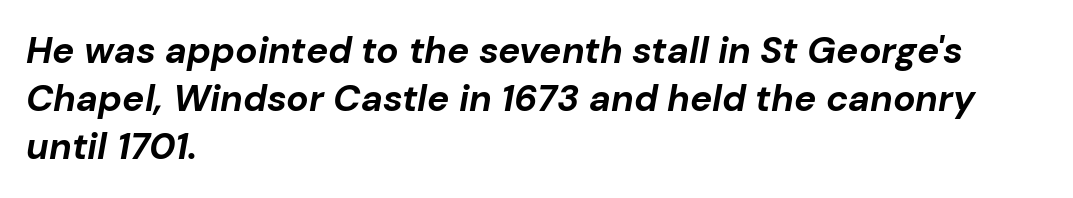
Q: Is the text bold? A: Yes.
Q: Is the text italic (slanted)? A: Yes, it leans right by about 10 degrees.
Q: Is the text underlined? A: No.
Q: How is the paragraph aligned? A: Left-aligned.
Q: Is the spacing between letters normal or unusually wide? A: Normal.
Q: Is the spacing between lines tight, normal or loose? A: Normal.
Q: Width (condensed, normal, or wide)? A: Normal.
Q: Stroke contrast? A: Low.
Q: x-height? A: Medium.
Q: Monospaced? A: No.
